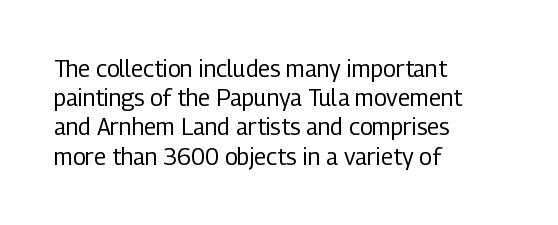
Q: Is the text bold? A: No.
Q: Is the text italic (slanted)? A: No, it is upright.
Q: Is the text underlined? A: No.
Q: How is the paragraph aligned? A: Left-aligned.
Q: Is the spacing between letters normal or unusually wide? A: Normal.
Q: Is the spacing between lines tight, normal or loose? A: Normal.
